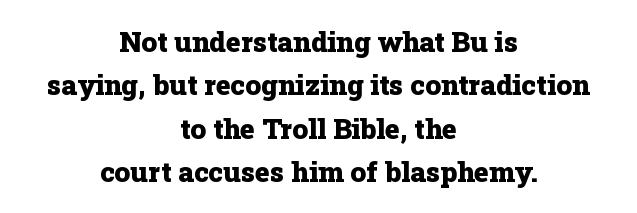
When letters stand straight like this, we call the style roman or upright. Glyph-to-glyph distance matches everyday printed text. Only glyphs here, with clear space below each row. Font category for this specimen: serif.
